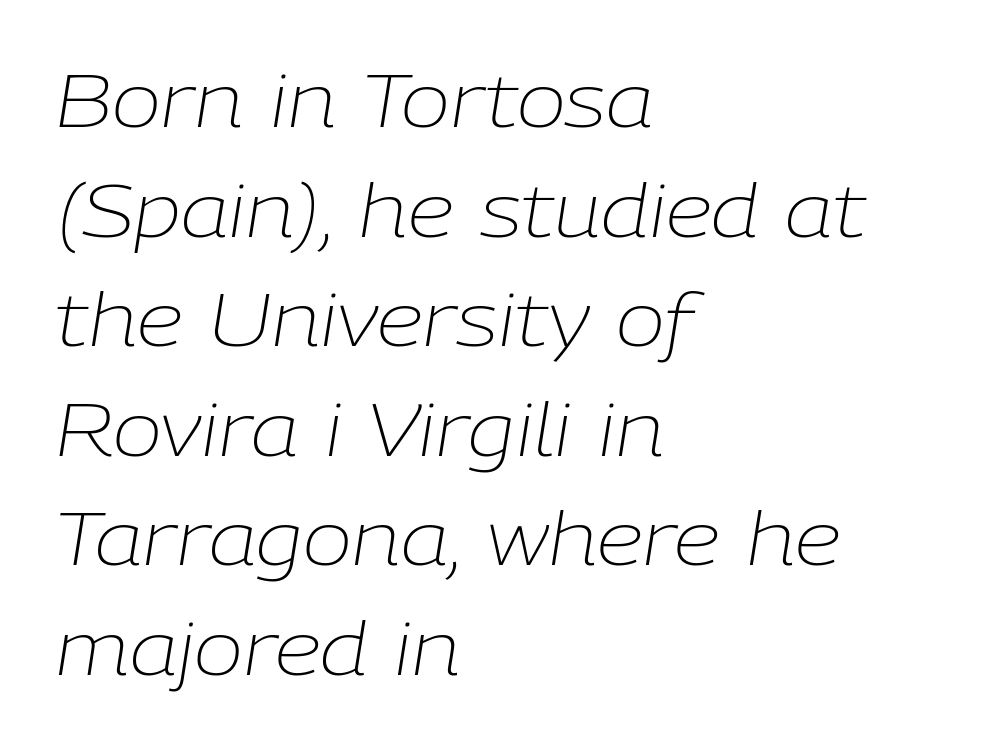
Does the leading feel generous? No, just average. What stands out about the letter spacing? Nothing — it is the standard amount. Does the copy run flush right? No — it runs flush left. The weight tops out at a normal text grade. Varying glyph widths throughout — classic text-font behaviour.
